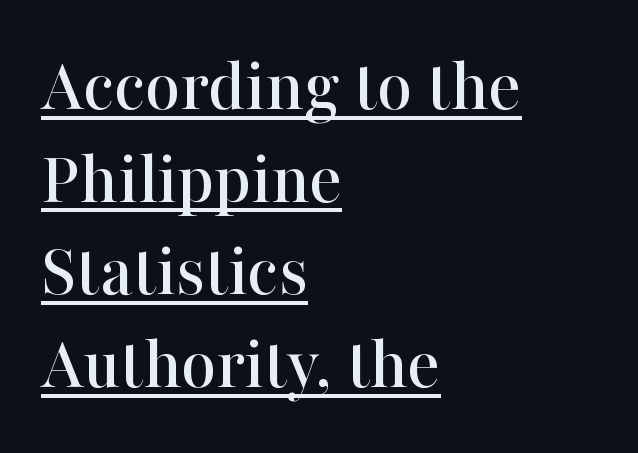
The image shows 76 px serif type, upright; set left-aligned, line spacing 1.22x, normal letter spacing, underlined; high stroke contrast and a medium x-height.
